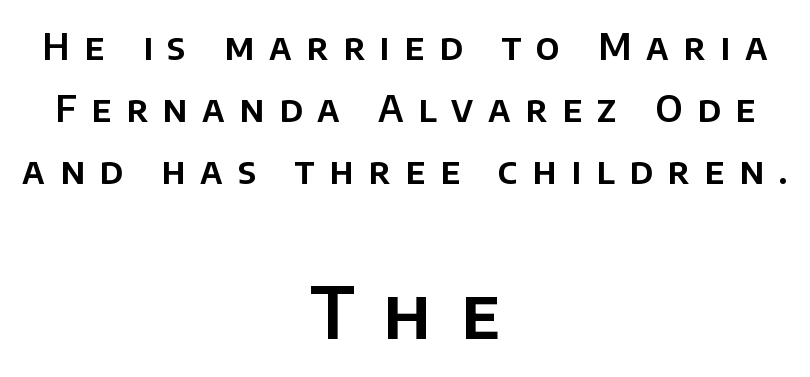
{"serif": "no", "italic": "no", "width": "normal", "stroke_contrast": "low", "x_height": "large", "monospaced": "no", "underline": "no", "align": "center", "line_spacing_ratio": 1.72, "letter_spacing": "wide", "letter_spacing_em": 0.41, "larger_block": "second", "size_ratio": 1.97, "glyph_px": 71}
